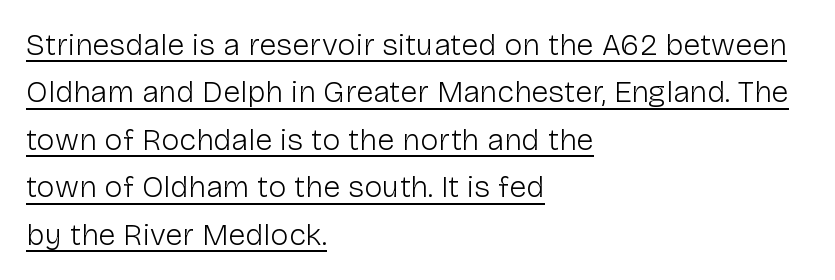
Q: Is the text bold? A: No.
Q: Is the text italic (slanted)? A: No, it is upright.
Q: Is the typeface a serif or a sans-serif typeface? A: Sans-serif.
Q: Is the text underlined? A: Yes.
Q: How is the paragraph aligned? A: Left-aligned.
Q: Is the spacing between letters normal or unusually wide? A: Normal.
Q: Is the spacing between lines tight, normal or loose? A: Normal.
Q: Width (condensed, normal, or wide)? A: Normal.
Q: Stroke contrast? A: Low.
Q: x-height? A: Medium.
Q: Monospaced? A: No.
